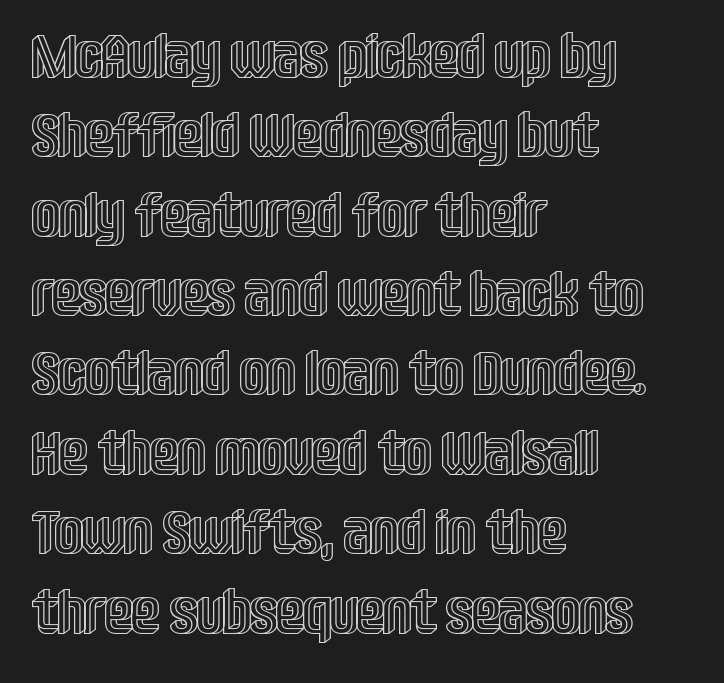
Q: Is the text italic (slanted)? A: No, it is upright.
Q: Is the text underlined? A: No.
Q: How is the paragraph aligned? A: Left-aligned.
Q: Is the spacing between letters normal or unusually wide? A: Normal.
Q: Is the spacing between lines tight, normal or loose? A: Normal.
Q: Width (condensed, normal, or wide)? A: Condensed.
Q: x-height? A: Large.
Q: Monospaced? A: No.
